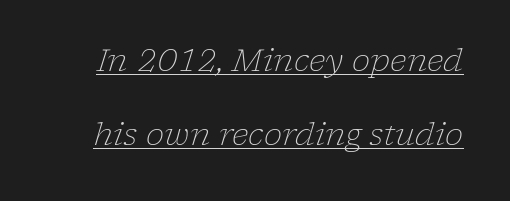
{"serif": "yes", "italic": "yes", "lean": "right", "slant_degrees": 17, "bold": "no", "weight": "light", "width": "normal", "stroke_contrast": "low", "x_height": "medium", "monospaced": "no", "underline": "yes", "line_spacing": "loose", "line_spacing_ratio": 2.39, "letter_spacing": "normal", "letter_spacing_em": 0.0, "glyph_px": 31}
